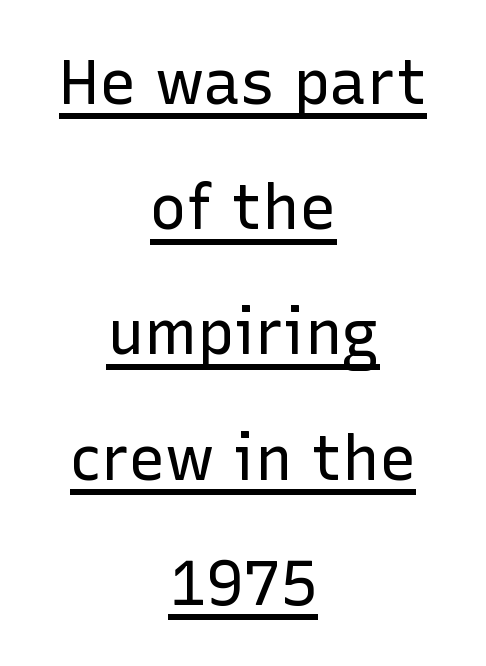
{"serif": "no", "italic": "no", "bold": "no", "weight": "regular", "width": "normal", "stroke_contrast": "low", "x_height": "medium", "monospaced": "no", "underline": "yes", "align": "center", "line_spacing": "loose", "line_spacing_ratio": 2.02, "letter_spacing": "normal", "letter_spacing_em": 0.0, "glyph_px": 62}
